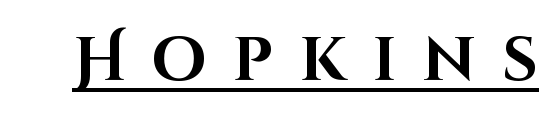
Q: Is the text bold? A: Yes.
Q: Is the text italic (slanted)? A: No, it is upright.
Q: Is the typeface a serif or a sans-serif typeface? A: Sans-serif.
Q: Is the text underlined? A: Yes.
Q: Is the spacing between letters normal or unusually wide? A: Unusually wide.
Q: Width (condensed, normal, or wide)? A: Normal.
Q: Stroke contrast? A: High.
Q: x-height? A: Large.
Q: Monospaced? A: No.
